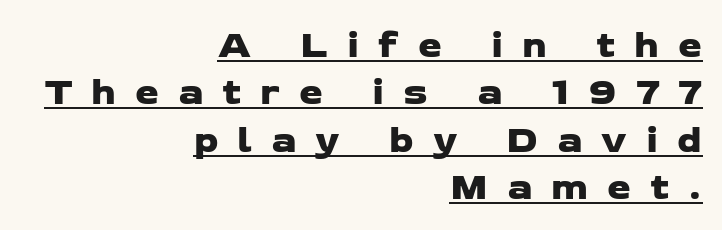
{"serif": "no", "width": "wide", "stroke_contrast": "low", "x_height": "medium", "monospaced": "no", "underline": "yes", "align": "right", "line_spacing": "normal", "line_spacing_ratio": 1.25, "letter_spacing": "wide", "letter_spacing_em": 0.5, "glyph_px": 38}
